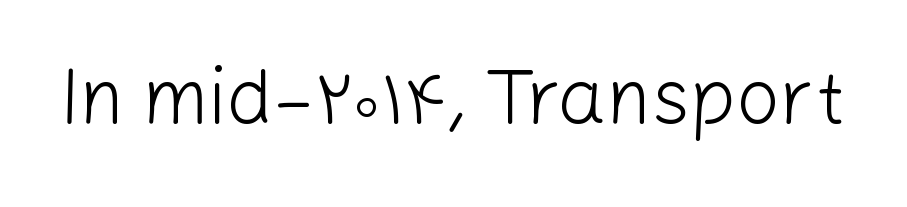
{"serif": "no", "italic": "no", "bold": "no", "weight": "light", "width": "normal", "stroke_contrast": "low", "x_height": "medium", "monospaced": "no", "underline": "no", "letter_spacing": "normal", "letter_spacing_em": 0.0, "glyph_px": 77}
